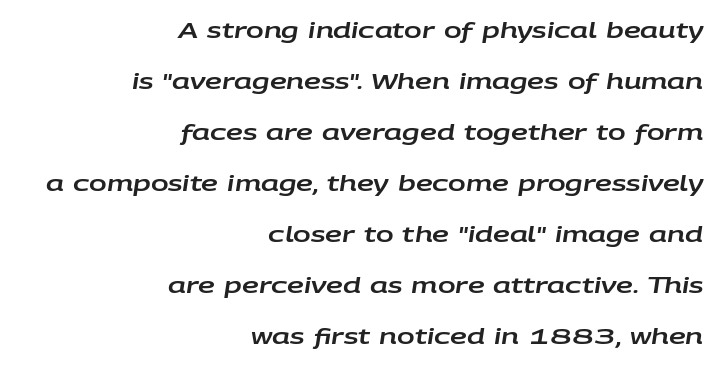
The baseline area is clear. It's the slanting kind of type. The block of text is sparse from top to bottom, with ample space between rows. Glyph-to-glyph distance matches everyday printed text.
